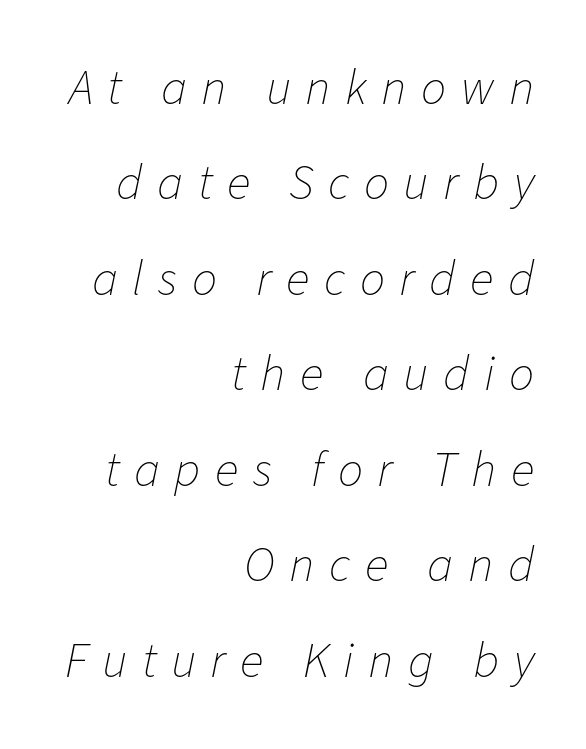
The image shows 50 px thin type, italic (leaning right); set right-aligned, loose line spacing (1.91x), unusually wide letter spacing (+0.29 em), not underlined; low stroke contrast and a medium x-height.
